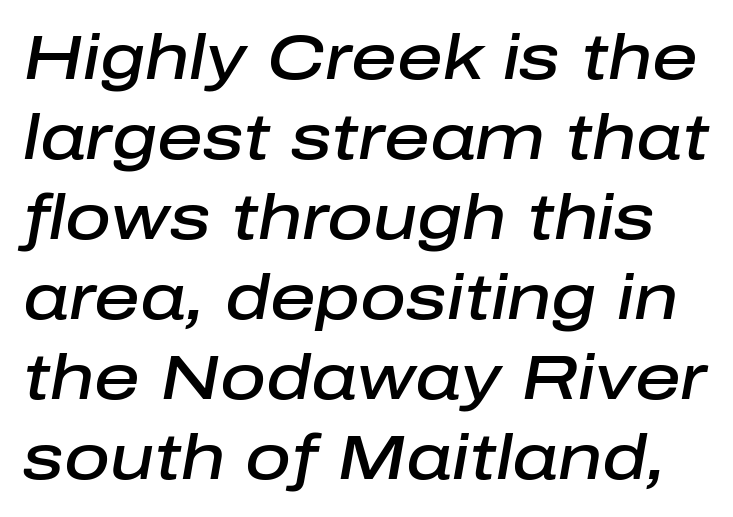
The image shows 63 px semibold type, italic (leaning right); set normal line spacing (1.27x), normal letter spacing, not underlined; low stroke contrast and a medium x-height.
